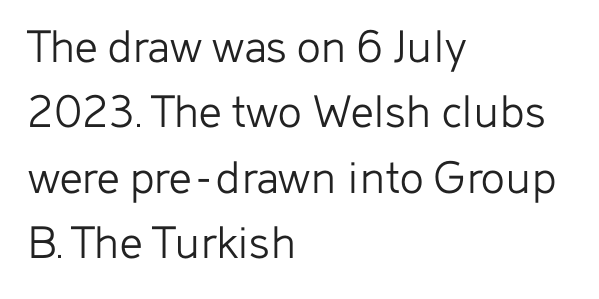
{"serif": "no", "italic": "no", "bold": "no", "weight": "light", "width": "normal", "stroke_contrast": "low", "x_height": "medium", "monospaced": "no", "underline": "no", "align": "left", "line_spacing": "normal", "line_spacing_ratio": 1.31, "letter_spacing": "normal", "letter_spacing_em": 0.0, "glyph_px": 50}
